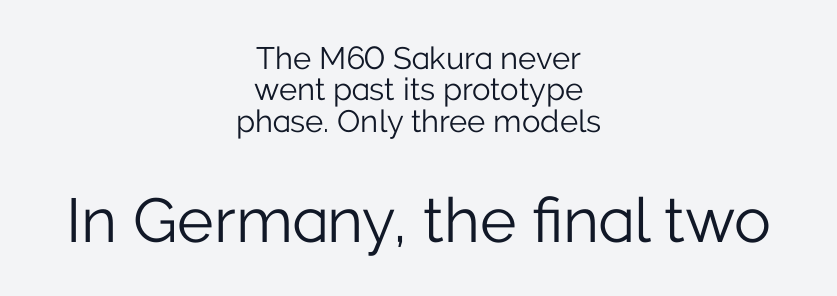
{"serif": "no", "italic": "no", "bold": "no", "weight": "light", "width": "normal", "stroke_contrast": "low", "x_height": "medium", "monospaced": "no", "underline": "no", "align": "center", "line_spacing": "tight", "line_spacing_ratio": 1.01, "letter_spacing": "normal", "letter_spacing_em": 0.0, "larger_block": "second", "size_ratio": 2.0, "glyph_px": 62}
